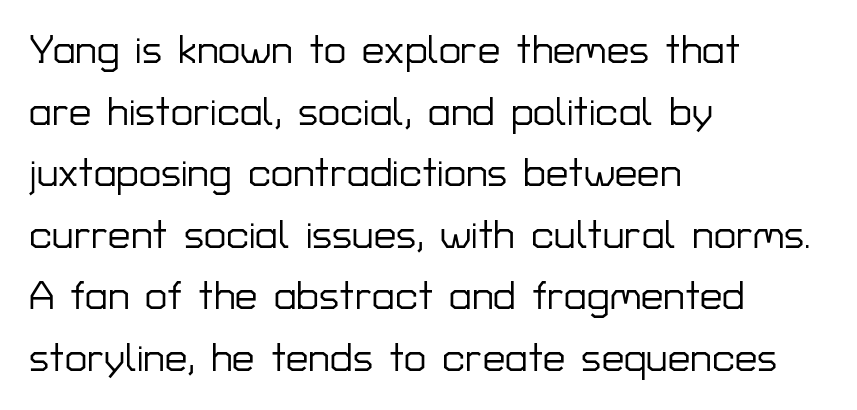
{"serif": "no", "italic": "no", "width": "normal", "stroke_contrast": "low", "x_height": "medium", "monospaced": "no", "underline": "no", "align": "left", "line_spacing": "normal", "line_spacing_ratio": 1.54, "letter_spacing": "normal", "letter_spacing_em": 0.0, "glyph_px": 40}
